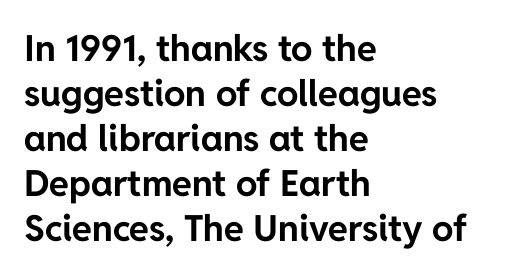
The image shows 36 px bold sans-serif type, upright; set left-aligned, normal line spacing (1.25x), normal letter spacing, not underlined; low stroke contrast and a medium x-height.
